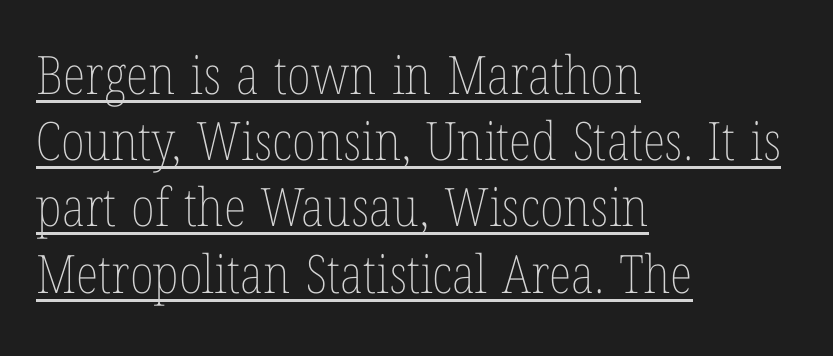
{"italic": "no", "bold": "no", "weight": "thin", "width": "condensed", "stroke_contrast": "low", "x_height": "medium", "monospaced": "no", "underline": "yes", "align": "left", "line_spacing": "normal", "line_spacing_ratio": 1.25, "letter_spacing": "normal", "letter_spacing_em": 0.0, "glyph_px": 53}
